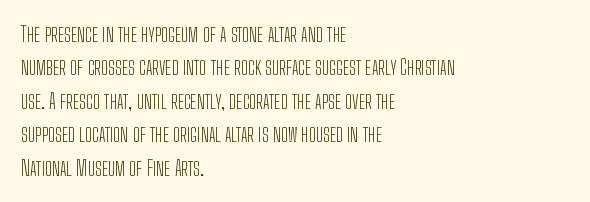
How would I describe the line gaps? Plain and ordinary. Weight: in the light-to-regular range. The type is set solid horizontally, with unmodified tracking. The lines are quadded left.
